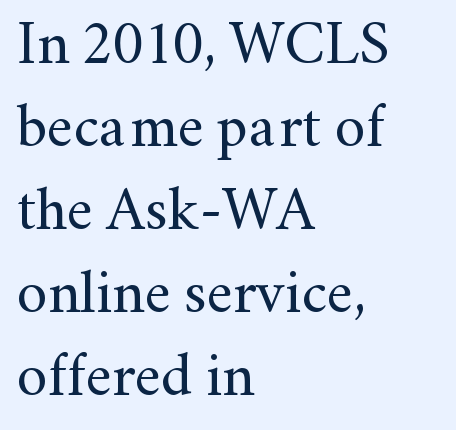
Q: Is the text bold? A: No.
Q: Is the text italic (slanted)? A: No, it is upright.
Q: Is the typeface a serif or a sans-serif typeface? A: Serif.
Q: Is the text underlined? A: No.
Q: How is the paragraph aligned? A: Left-aligned.
Q: Is the spacing between letters normal or unusually wide? A: Normal.
Q: Is the spacing between lines tight, normal or loose? A: Normal.
Q: Width (condensed, normal, or wide)? A: Normal.
Q: Stroke contrast? A: Medium.
Q: x-height? A: Small.
Q: Monospaced? A: No.
